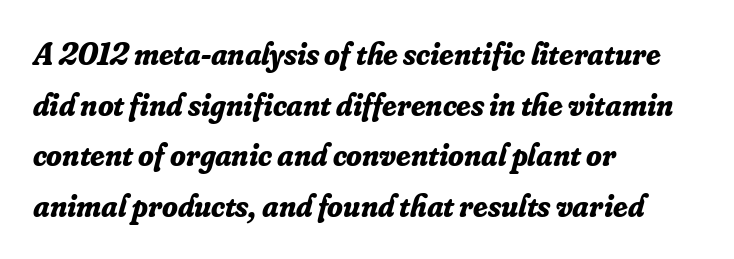
Q: Is the text bold? A: Yes.
Q: Is the text italic (slanted)? A: Yes, it leans right by about 16 degrees.
Q: Is the typeface a serif or a sans-serif typeface? A: Serif.
Q: Is the text underlined? A: No.
Q: How is the paragraph aligned? A: Left-aligned.
Q: Is the spacing between letters normal or unusually wide? A: Normal.
Q: Is the spacing between lines tight, normal or loose? A: Normal.
Q: Width (condensed, normal, or wide)? A: Normal.
Q: Stroke contrast? A: Low.
Q: x-height? A: Small.
Q: Monospaced? A: No.
